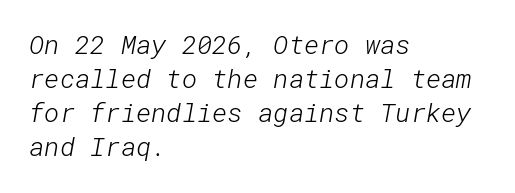
Regarding leading, the lines here are spaced in the standard way. These glyphs show unthickened strokes, regular width or finer. Quick note: underline off. Tracking here is standard; glyphs follow each other at the usual distance.
